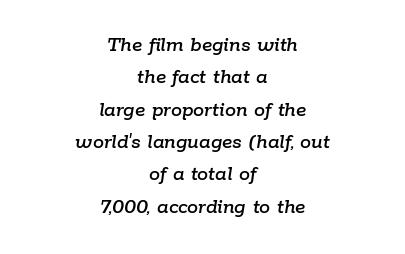
The image shows 22 px text type, italic (leaning right); set centered, normal line spacing (1.47x), normal letter spacing, not underlined.
